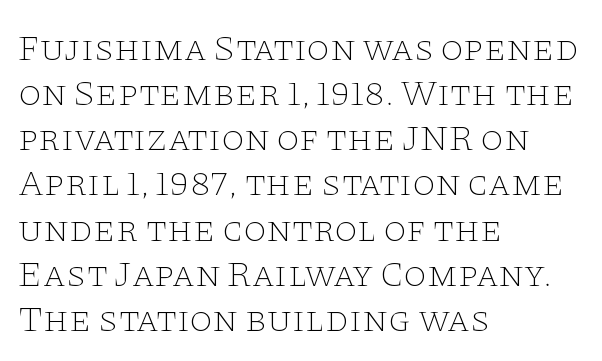
The typesetter chose a ragged-right arrangement here. The area under the type is left untouched. Do the letters lean? They stand straight. The letters sit at their default tracking, neither squeezed nor spread. Serif or sans? Serif — the stroke terminals have little feet.
